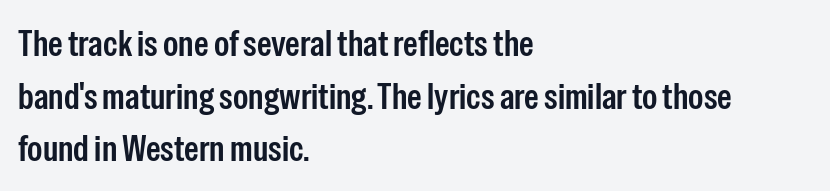
Character widths vary here, with narrow letters taking less room than wide ones. The designer left line spacing at the default. This sample is left-justified, so line endings fall wherever the words run out. No extra tracking has been applied to these lines.
